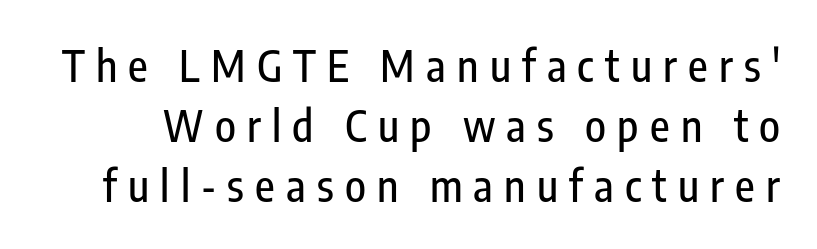
{"serif": "no", "italic": "no", "width": "condensed", "stroke_contrast": "low", "x_height": "medium", "monospaced": "no", "underline": "no", "line_spacing": "normal", "line_spacing_ratio": 1.39, "letter_spacing": "wide", "letter_spacing_em": 0.26, "glyph_px": 43}
